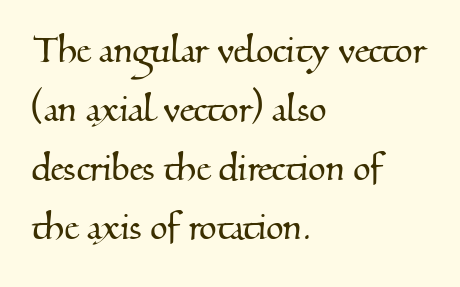
Glance below the letters and you will spot only blank space. This is serif lettering, the kind often seen in printed books. Horizontally, the lines are justified to the leading edge only. Interline gaps are of average width in this sample. A typesetter would call this proportional, since set widths differ per character.
